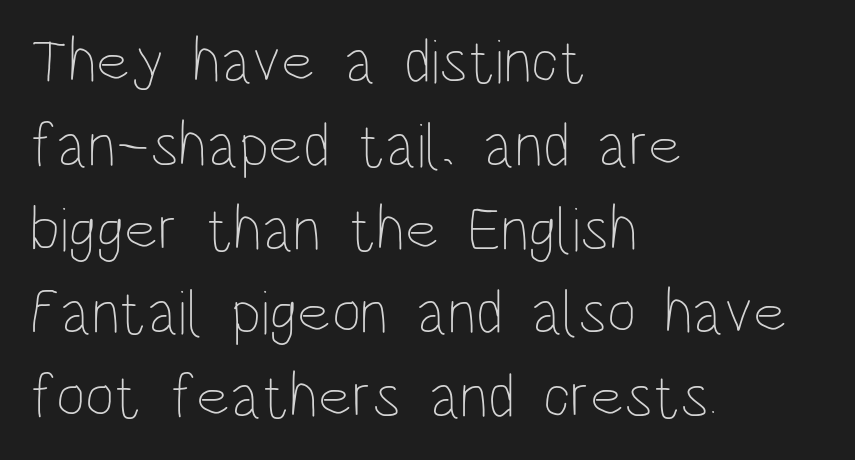
The image shows 63 px thin, condensed type, upright; set left-aligned, normal line spacing (1.33x), normal letter spacing, not underlined; low stroke contrast and a large x-height.
